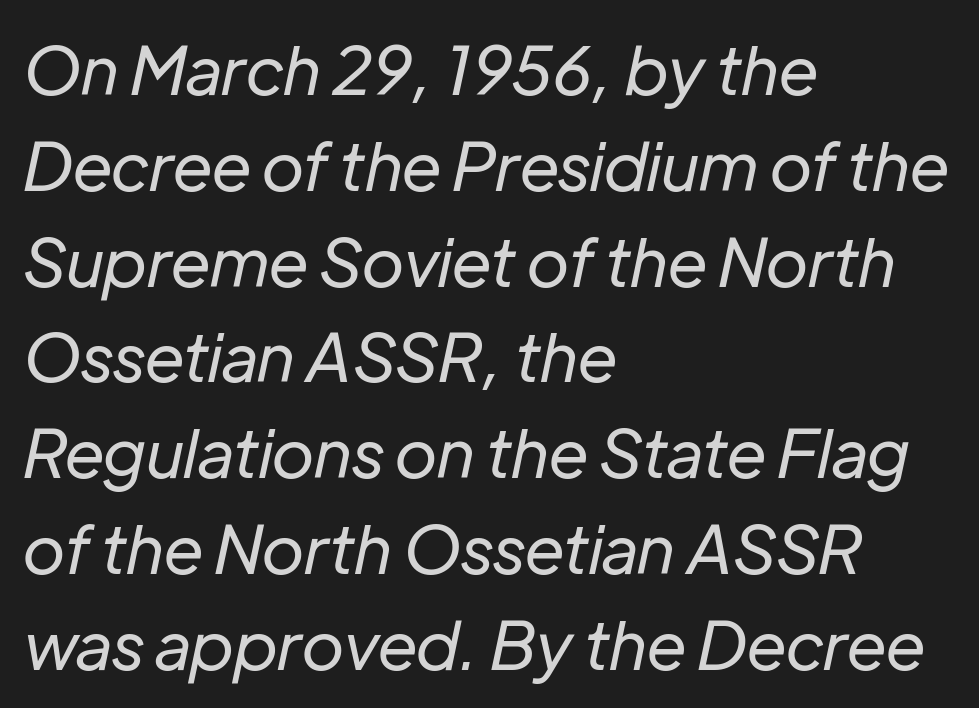
Letters have the restrained weight of plain body copy at most. How would I describe the line gaps? Plain and ordinary. Caption: standard tracking, unaltered. Is this a fixed-width face? No — the glyphs have proportional, varying widths.
